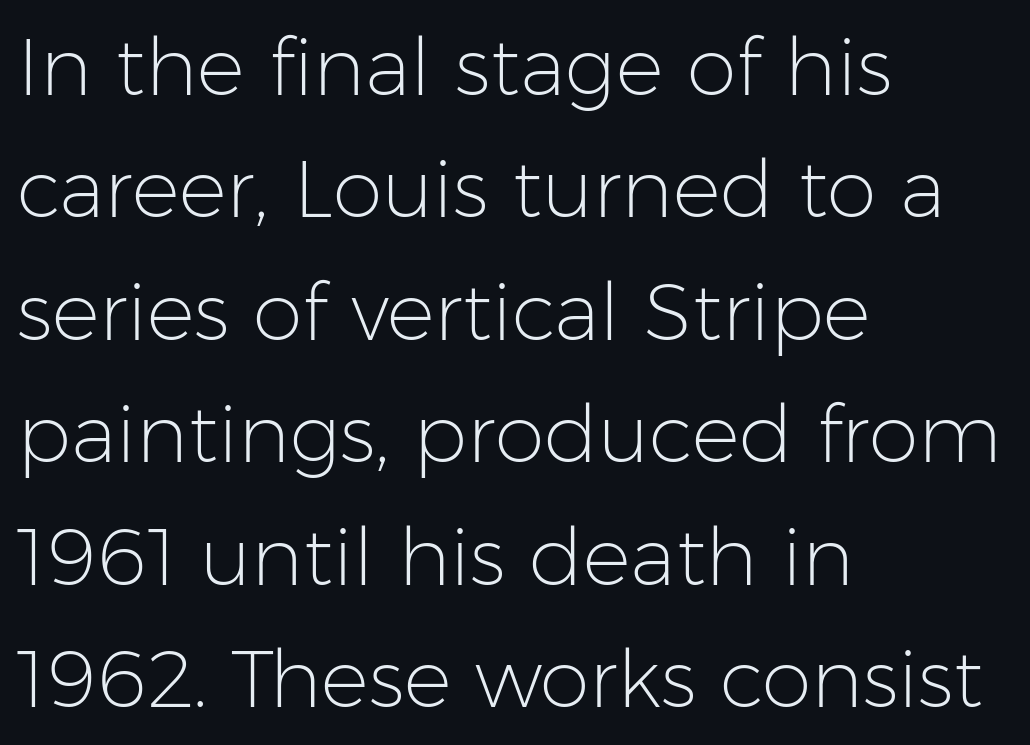
One glance says typical: line gaps are just what's usual. You can tell it's not italic because the verticals are truly vertical. These lines stack with their left ends in a neat column. These lines are rendered in a variable-pitch font. Typographically, this falls in the sans-serif category.
